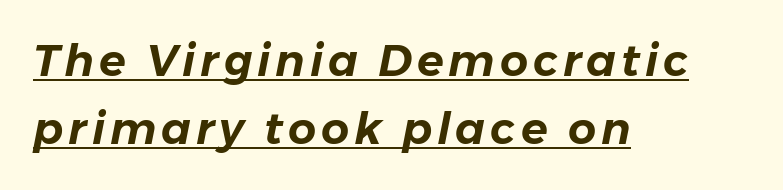
Q: Is the text italic (slanted)? A: Yes, it leans right by about 11 degrees.
Q: Is the text underlined? A: Yes.
Q: How is the paragraph aligned? A: Left-aligned.
Q: Is the spacing between lines tight, normal or loose? A: Normal.
Q: Width (condensed, normal, or wide)? A: Normal.
Q: Stroke contrast? A: Low.
Q: x-height? A: Medium.
Q: Monospaced? A: No.
